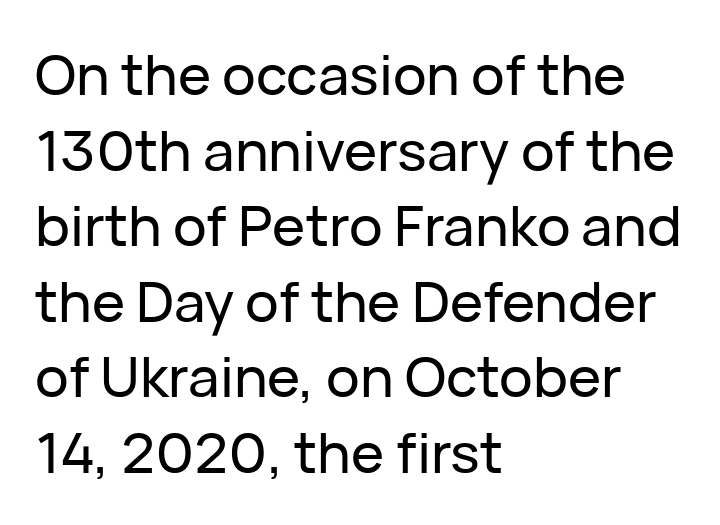
Q: Is the text italic (slanted)? A: No, it is upright.
Q: Is the typeface a serif or a sans-serif typeface? A: Sans-serif.
Q: Is the text underlined? A: No.
Q: How is the paragraph aligned? A: Left-aligned.
Q: Is the spacing between letters normal or unusually wide? A: Normal.
Q: Is the spacing between lines tight, normal or loose? A: Normal.
Q: Width (condensed, normal, or wide)? A: Normal.
Q: Stroke contrast? A: Low.
Q: x-height? A: Medium.
Q: Monospaced? A: No.
